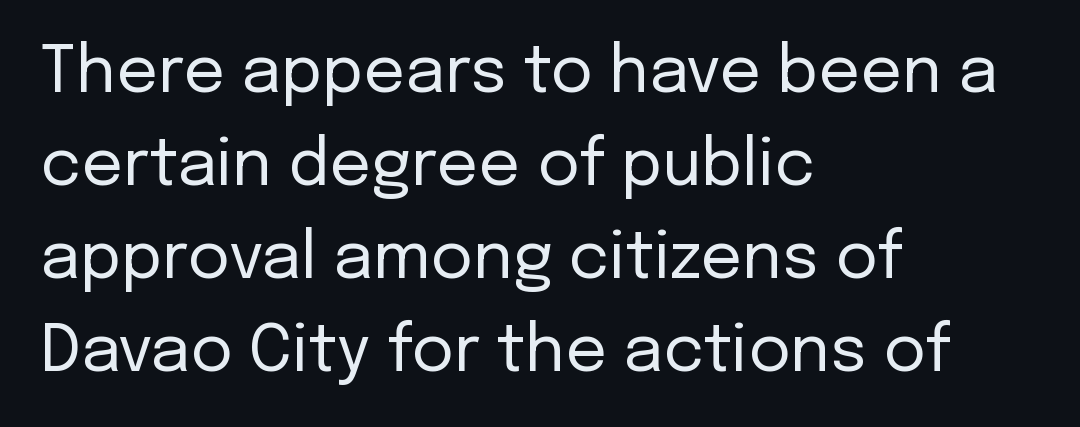
You could not count columns in this text — the font is proportionally spaced. Which margin do the lines hug? The left one — the right edge is uneven. The rows are spaced the way most documents space them. The type family on display is of the sans-serif kind.
